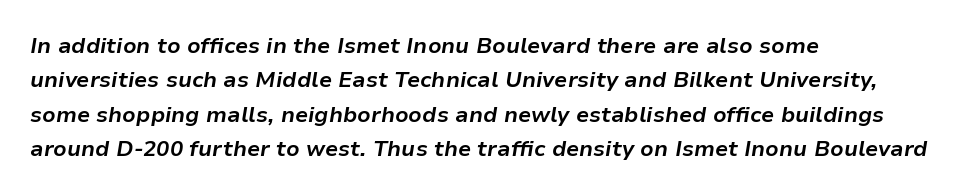
Typesetter's note: full bold, strokes at maximum text heaviness. Posture: slanted. The designer left line spacing at the default. The gaps between neighbouring characters are ordinary and unremarkable.
